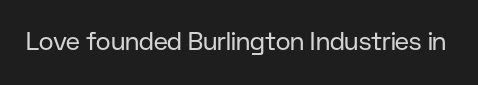
The rendering keeps characters at their native spacing. The font sits on the lighter half of the weight spectrum, regular included. Quick note: underline off. Is there any slant? The stems are plumb.
